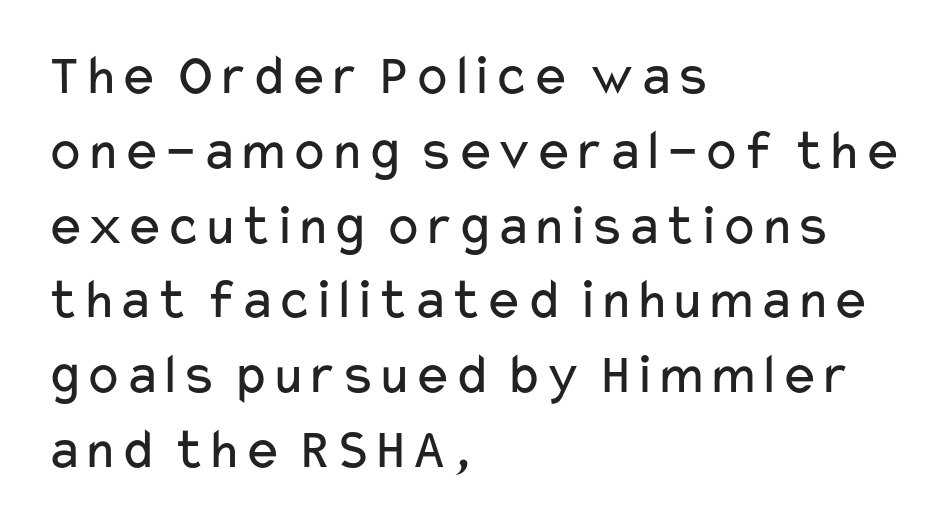
Letter spacing: default. The leading is moderate, giving the passage an even texture. Think of a printed novel: that variable character pitch is what you see here. Stroke terminals: plain, sans-serif. Ordinary non-slanted type is in use.
